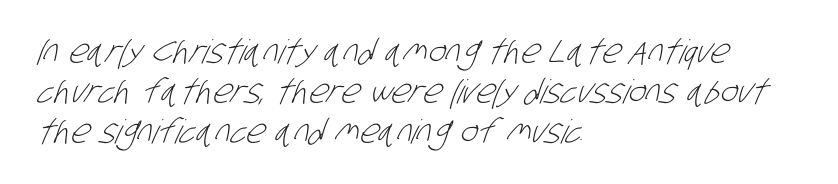
{"serif": "no", "bold": "no", "weight": "light", "width": "condensed", "stroke_contrast": "low", "x_height": "large", "monospaced": "no", "underline": "no", "align": "left", "line_spacing_ratio": 1.21, "letter_spacing": "normal", "letter_spacing_em": 0.0, "glyph_px": 33}
